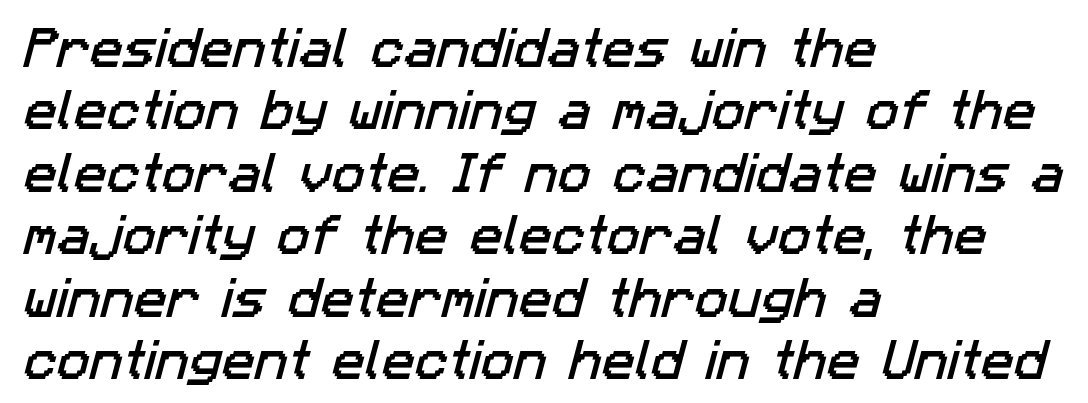
The image shows 44 px sans-serif type; set left-aligned, normal line spacing (1.42x), normal letter spacing, not underlined; low stroke contrast and a medium x-height.
